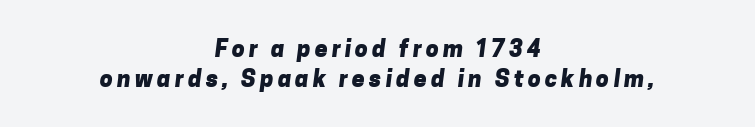
The image shows 23 px bold type; set centered, normal line spacing (1.3x), not underlined.
